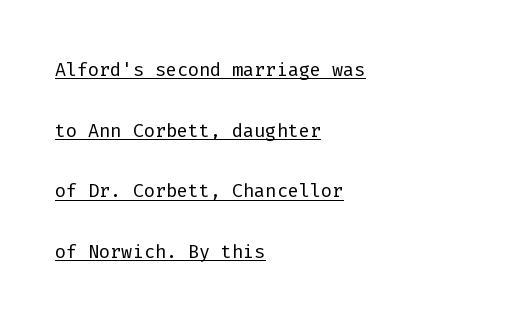
The image shows 26 px text type, upright; set left-aligned, loose line spacing (2.33x), normal letter spacing, underlined.
